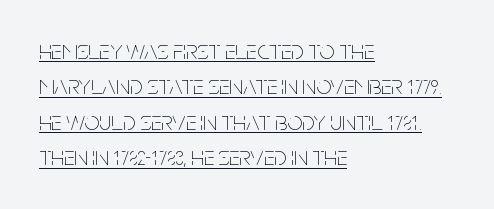
Q: Is the text bold? A: No.
Q: Is the text italic (slanted)? A: No, it is upright.
Q: Is the text underlined? A: Yes.
Q: How is the paragraph aligned? A: Left-aligned.
Q: Is the spacing between letters normal or unusually wide? A: Normal.
Q: Is the spacing between lines tight, normal or loose? A: Normal.
